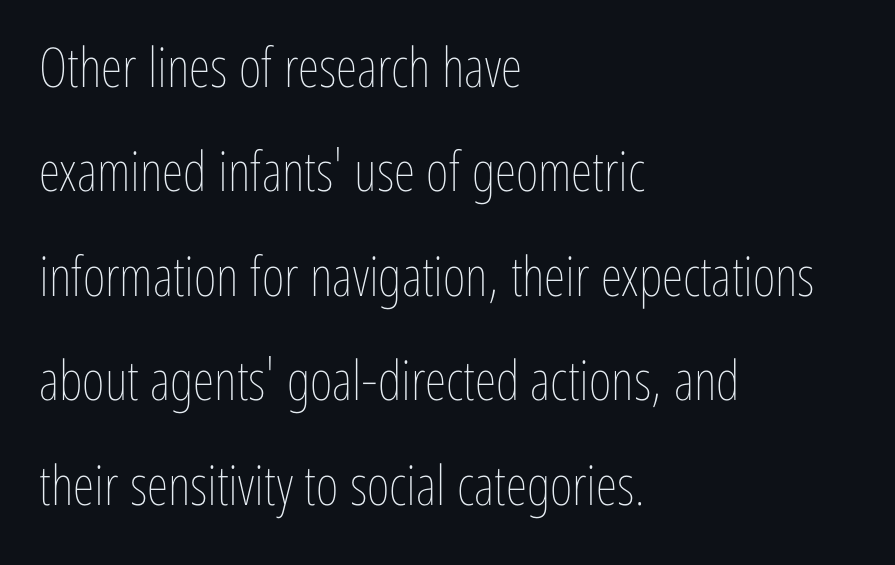
Q: Is the text bold? A: No.
Q: Is the text italic (slanted)? A: No, it is upright.
Q: Is the text underlined? A: No.
Q: How is the paragraph aligned? A: Left-aligned.
Q: Is the spacing between letters normal or unusually wide? A: Normal.
Q: Is the spacing between lines tight, normal or loose? A: Loose.
Q: Width (condensed, normal, or wide)? A: Condensed.
Q: Stroke contrast? A: Low.
Q: x-height? A: Medium.
Q: Monospaced? A: No.
